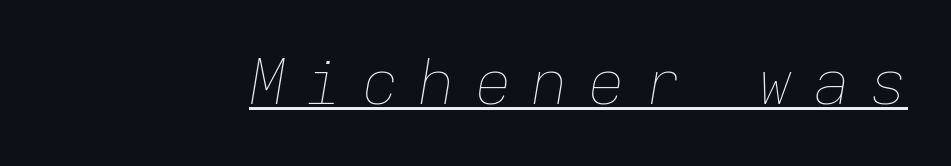
The image shows 62 px thin type, italic (leaning right), monospaced; set unusually wide letter spacing (+0.31 em), underlined; low stroke contrast and a medium x-height.
